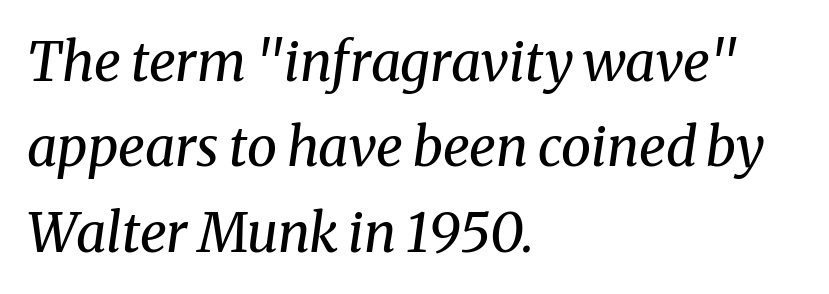
Q: Is the text bold? A: No.
Q: Is the text italic (slanted)? A: Yes, it leans right by about 8 degrees.
Q: Is the typeface a serif or a sans-serif typeface? A: Serif.
Q: Is the text underlined? A: No.
Q: How is the paragraph aligned? A: Left-aligned.
Q: Is the spacing between letters normal or unusually wide? A: Normal.
Q: Is the spacing between lines tight, normal or loose? A: Normal.
Q: Width (condensed, normal, or wide)? A: Normal.
Q: Stroke contrast? A: Medium.
Q: x-height? A: Medium.
Q: Monospaced? A: No.
